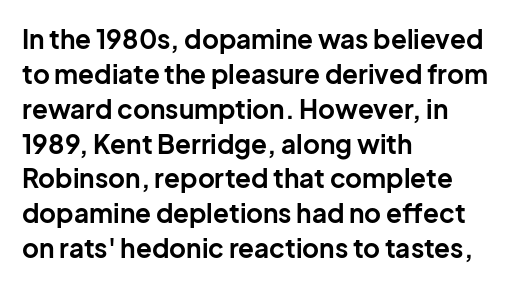
Q: Is the text bold? A: Yes.
Q: Is the text italic (slanted)? A: No, it is upright.
Q: Is the text underlined? A: No.
Q: How is the paragraph aligned? A: Left-aligned.
Q: Is the spacing between letters normal or unusually wide? A: Normal.
Q: Is the spacing between lines tight, normal or loose? A: Normal.
